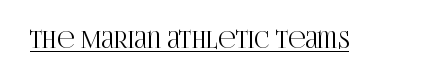
{"italic": "no", "underline": "yes", "letter_spacing": "normal", "letter_spacing_em": 0.0, "glyph_px": 23}
